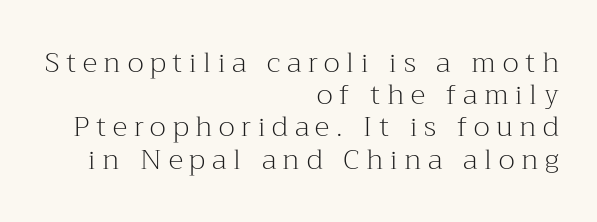
{"serif": "yes", "italic": "no", "bold": "no", "weight": "light", "width": "normal", "stroke_contrast": "medium", "x_height": "medium", "monospaced": "no", "underline": "no", "align": "right", "line_spacing": "tight", "line_spacing_ratio": 1.15, "letter_spacing": "wide", "letter_spacing_em": 0.24, "glyph_px": 28}
